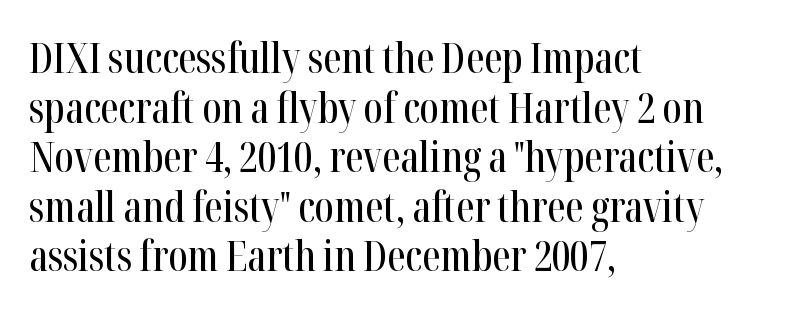
Here the glyphs are tracked normally, forming tight word shapes. The rag falls on the right side of this text block. Quick note: not italic, upright. What kind of face is this? One with serifs. No word sits above an underline. The letters advance in unequal steps, a hallmark of proportional type.
